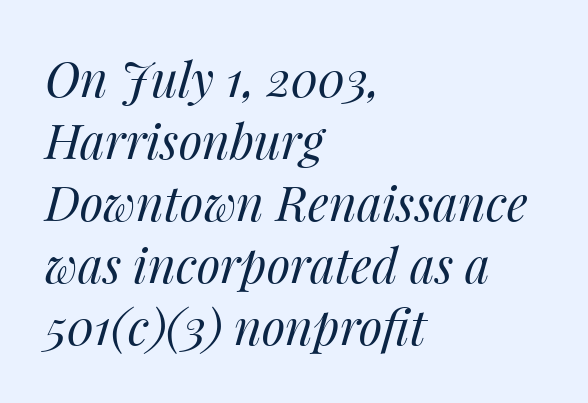
The image shows 48 px regular-weight type, italic (leaning right); set left-aligned, normal line spacing (1.29x), normal letter spacing, not underlined; medium stroke contrast and a medium x-height.
